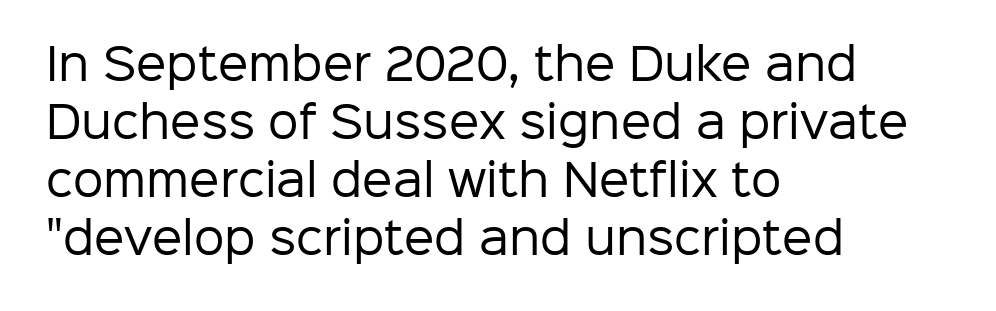
{"serif": "no", "italic": "no", "bold": "no", "weight": "regular", "width": "normal", "stroke_contrast": "low", "x_height": "medium", "monospaced": "no", "underline": "no", "align": "left", "line_spacing": "normal", "line_spacing_ratio": 1.35, "letter_spacing": "normal", "letter_spacing_em": 0.0, "glyph_px": 43}
